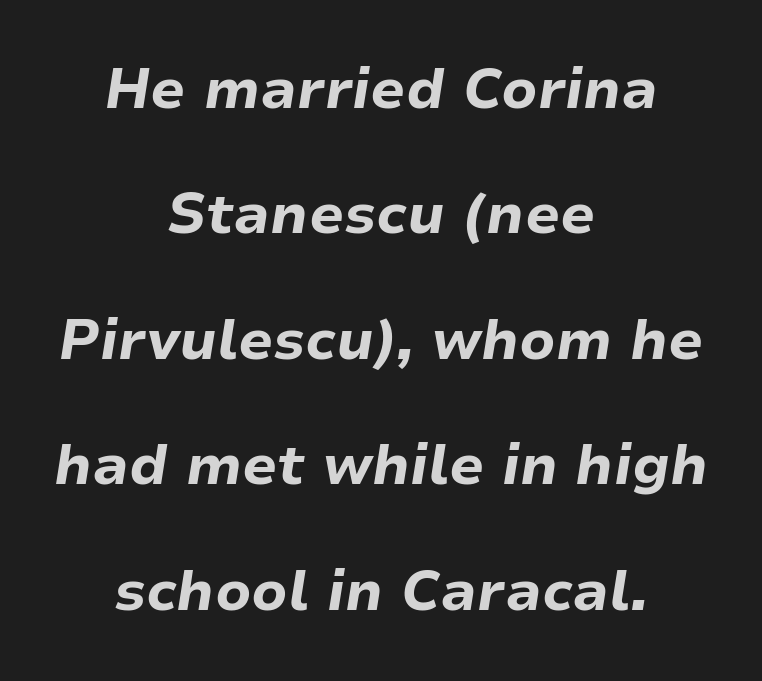
{"italic": "yes", "lean": "right", "slant_degrees": 9, "bold": "yes", "weight": "bold", "width": "normal", "stroke_contrast": "low", "x_height": "medium", "monospaced": "no", "underline": "no", "align": "center", "line_spacing": "loose", "line_spacing_ratio": 2.24, "letter_spacing": "normal", "letter_spacing_em": 0.0, "glyph_px": 56}
